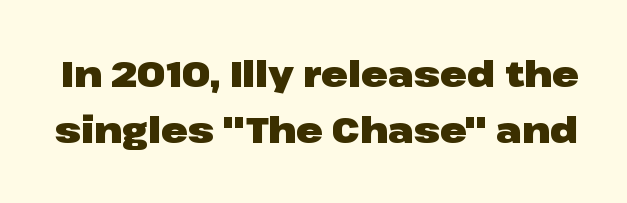
The image shows 36 px heavy, wide sans-serif type, upright; set normal line spacing (1.56x), normal letter spacing, not underlined; low stroke contrast and a medium x-height.
